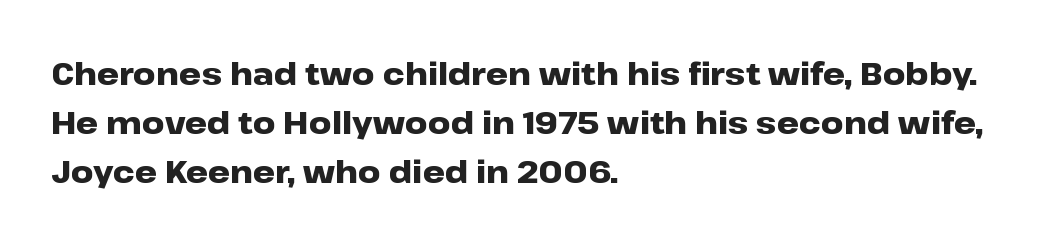
The image shows 31 px heavy, wide sans-serif type, upright; set left-aligned, normal line spacing (1.58x), normal letter spacing, not underlined; low stroke contrast and a medium x-height.
